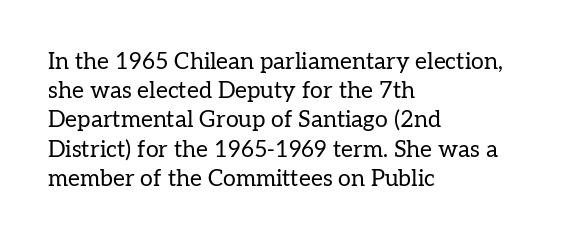
Nothing unusual about the tracking: characters are spaced as the font intends. Caption: multi-line text, flush left, ragged right. How would I describe the line gaps? Plain and ordinary. Unbolded letterforms with no extra heft.
